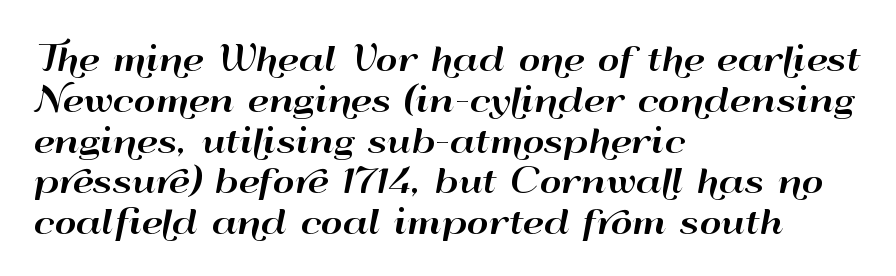
{"serif": "no", "width": "wide", "stroke_contrast": "high", "x_height": "small", "monospaced": "no", "underline": "no", "align": "left", "line_spacing_ratio": 1.2, "letter_spacing": "normal", "letter_spacing_em": 0.0, "glyph_px": 34}
